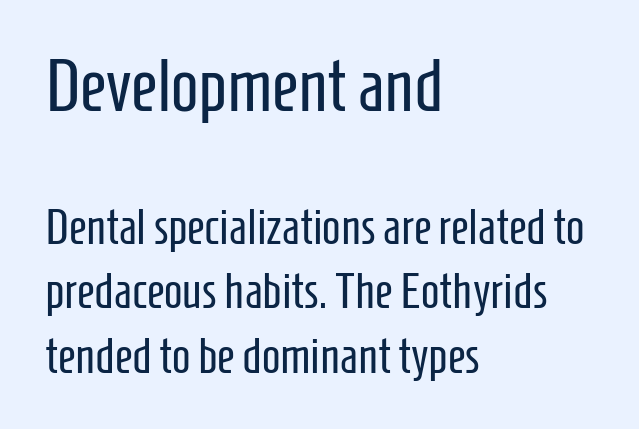
Q: Is the text bold? A: No.
Q: Is the text italic (slanted)? A: No, it is upright.
Q: Is the typeface a serif or a sans-serif typeface? A: Sans-serif.
Q: Is the text underlined? A: No.
Q: How is the paragraph aligned? A: Left-aligned.
Q: Is the spacing between letters normal or unusually wide? A: Normal.
Q: Is the spacing between lines tight, normal or loose? A: Normal.
Q: Which block of text is set in a larger size, the first (top) or the second (bottom)? A: The first (top) one.
Q: Width (condensed, normal, or wide)? A: Condensed.
Q: Stroke contrast? A: Low.
Q: x-height? A: Medium.
Q: Monospaced? A: No.
